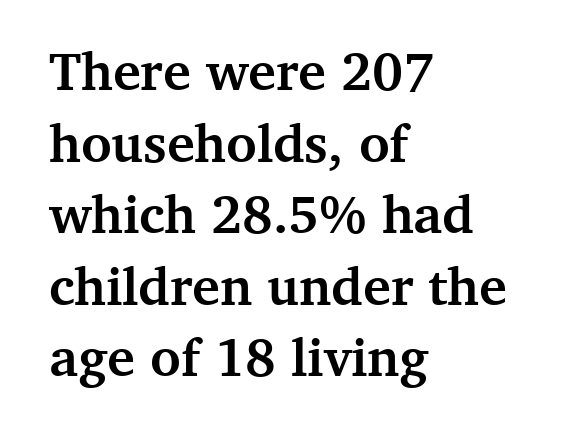
The image shows 53 px semibold serif type, upright; set left-aligned, normal line spacing (1.35x), normal letter spacing, not underlined; medium stroke contrast and a medium x-height.
